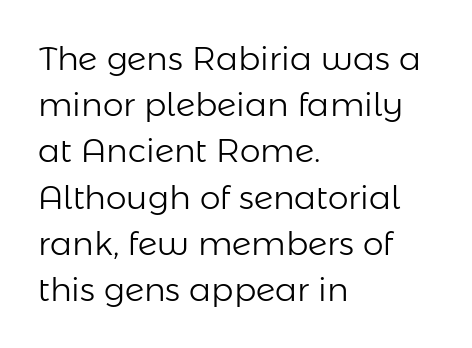
{"serif": "no", "italic": "no", "bold": "no", "weight": "light", "width": "normal", "stroke_contrast": "low", "x_height": "medium", "monospaced": "no", "underline": "no", "align": "left", "line_spacing": "normal", "line_spacing_ratio": 1.4, "letter_spacing": "normal", "letter_spacing_em": 0.0, "glyph_px": 33}
